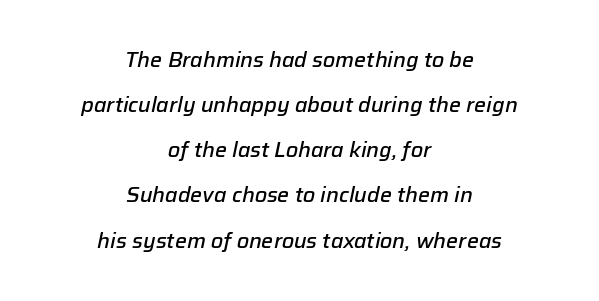
Q: Is the text bold? A: Semi-bold.
Q: Is the text italic (slanted)? A: Yes, it leans right by about 12 degrees.
Q: Is the text underlined? A: No.
Q: How is the paragraph aligned? A: Centered.
Q: Is the spacing between letters normal or unusually wide? A: Normal.
Q: Is the spacing between lines tight, normal or loose? A: Loose.
